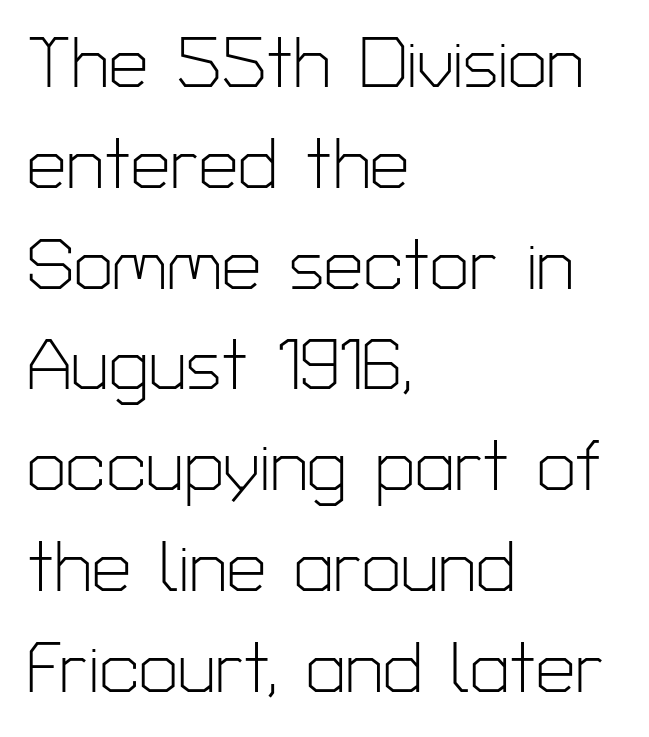
Here the designer chose a conventional face with non-uniform glyph widths. What stands out about the letter spacing? Nothing — it is the standard amount. Weight class: somewhere from thin through regular. Horizontal bands of white between lines are of average thickness. Nothing sits at the stroke ends, so this counts as sans-serif. The passage shown is not underscored anywhere.
